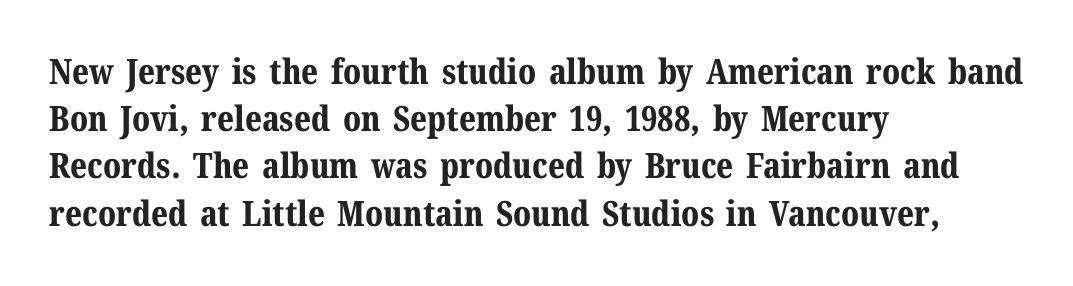
The image shows 35 px bold serif type, upright; set left-aligned, normal line spacing (1.35x), normal letter spacing, not underlined; medium stroke contrast and a medium x-height.
